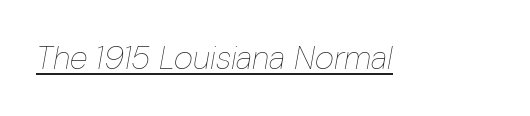
Q: Is the text bold? A: No.
Q: Is the text italic (slanted)? A: Yes, it leans right by about 10 degrees.
Q: Is the text underlined? A: Yes.
Q: Is the spacing between letters normal or unusually wide? A: Normal.
Q: Width (condensed, normal, or wide)? A: Condensed.
Q: Stroke contrast? A: Low.
Q: x-height? A: Medium.
Q: Monospaced? A: No.
